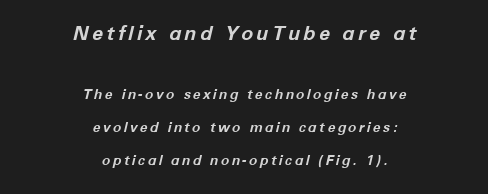
Q: Is the text bold? A: Yes.
Q: Is the text italic (slanted)? A: Yes, it leans right by about 12 degrees.
Q: Is the text underlined? A: No.
Q: How is the paragraph aligned? A: Centered.
Q: Is the spacing between lines tight, normal or loose? A: Loose.
Q: Which block of text is set in a larger size, the first (top) or the second (bottom)? A: The first (top) one.
